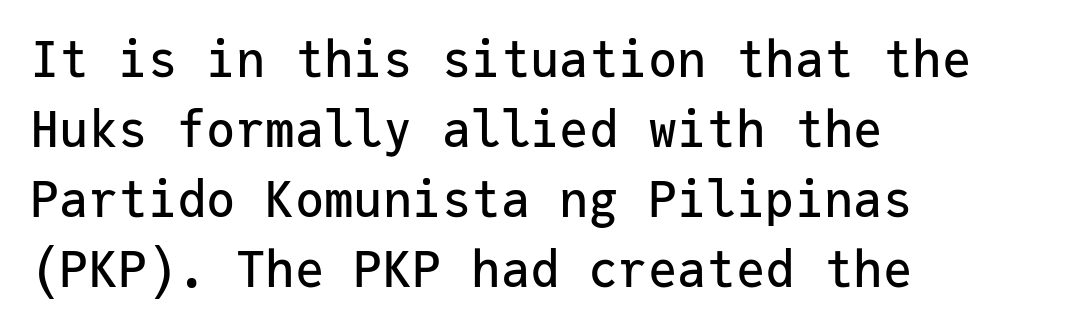
Q: Is the text italic (slanted)? A: No, it is upright.
Q: Is the typeface a serif or a sans-serif typeface? A: Sans-serif.
Q: Is the text underlined? A: No.
Q: How is the paragraph aligned? A: Left-aligned.
Q: Is the spacing between letters normal or unusually wide? A: Normal.
Q: Is the spacing between lines tight, normal or loose? A: Normal.
Q: Width (condensed, normal, or wide)? A: Normal.
Q: Stroke contrast? A: Low.
Q: x-height? A: Medium.
Q: Monospaced? A: Yes.
